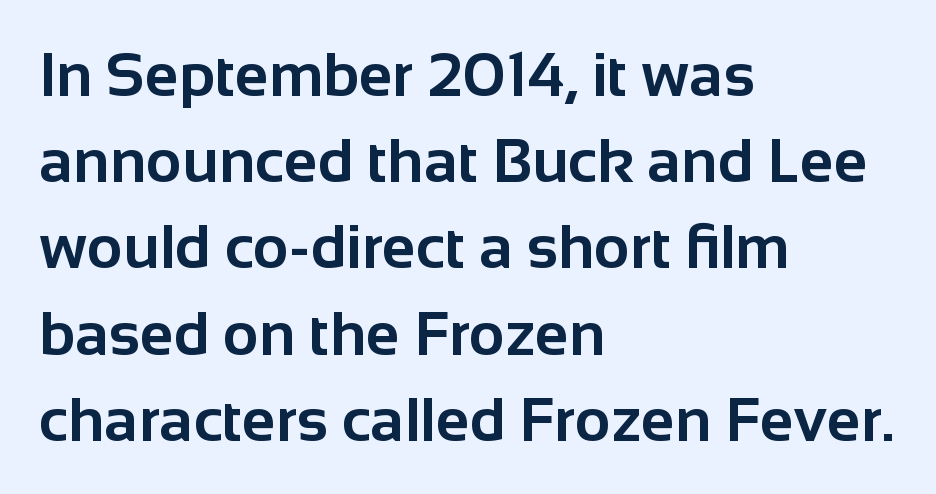
Note the varied advance widths — an 'i' is clearly narrower than an 'm'. The font's upright variant was chosen for this text. Tracking here is standard; glyphs follow each other at the usual distance. Type style note: lacks serifs. Leading matches the norm, producing a regular column.
